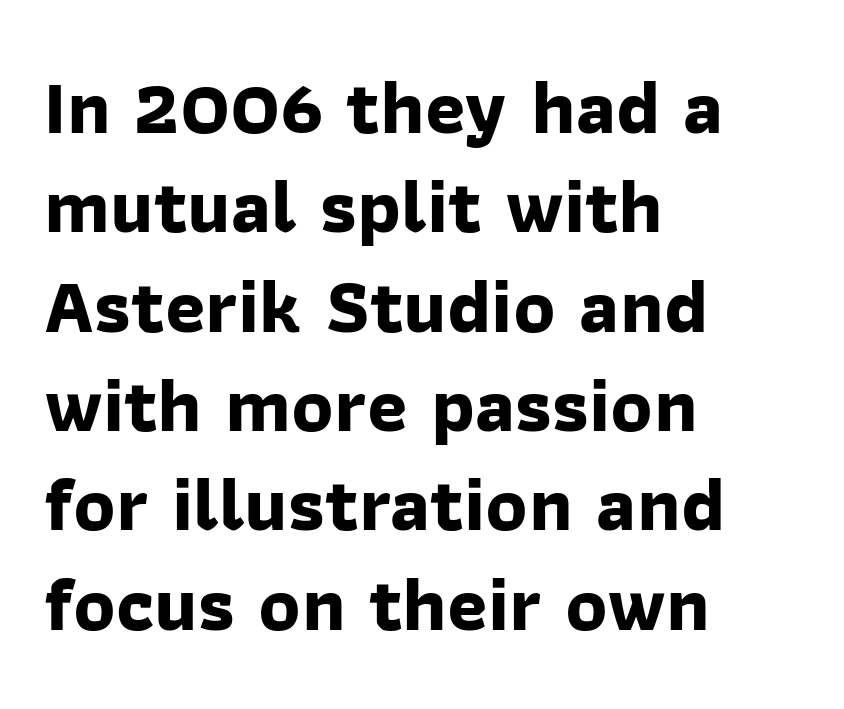
Q: Is the text bold? A: Yes.
Q: Is the typeface a serif or a sans-serif typeface? A: Sans-serif.
Q: Is the text underlined? A: No.
Q: How is the paragraph aligned? A: Left-aligned.
Q: Is the spacing between letters normal or unusually wide? A: Normal.
Q: Is the spacing between lines tight, normal or loose? A: Normal.
Q: Width (condensed, normal, or wide)? A: Normal.
Q: Stroke contrast? A: Low.
Q: x-height? A: Medium.
Q: Monospaced? A: No.
